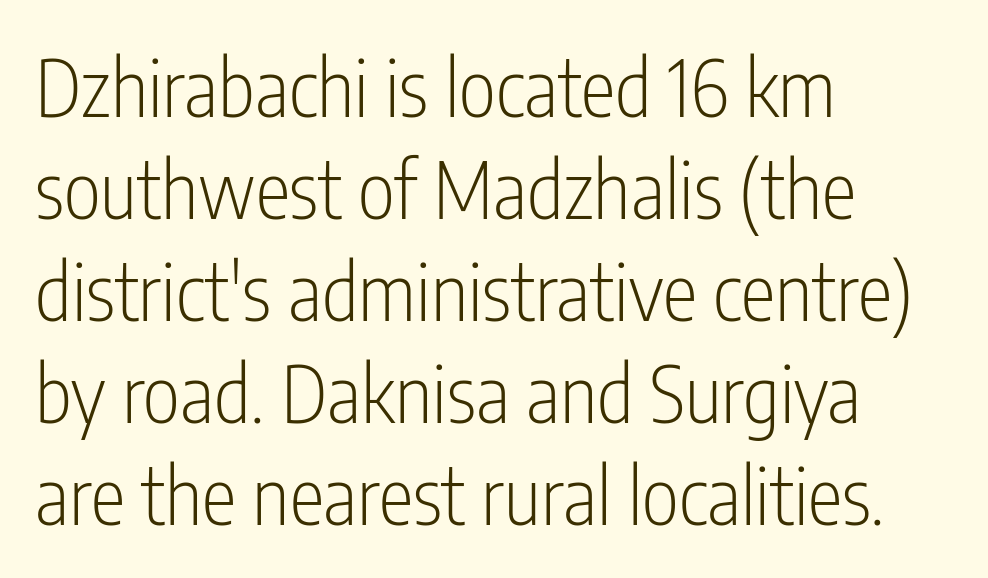
The image shows 79 px light, condensed sans-serif type, upright; set left-aligned, normal line spacing (1.29x), normal letter spacing, not underlined; low stroke contrast and a medium x-height.
